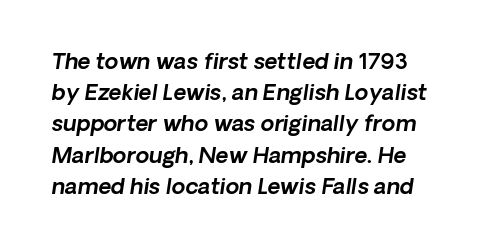
Q: Is the text italic (slanted)? A: Yes, it leans right by about 8 degrees.
Q: Is the text underlined? A: No.
Q: Is the spacing between letters normal or unusually wide? A: Normal.
Q: Is the spacing between lines tight, normal or loose? A: Normal.
